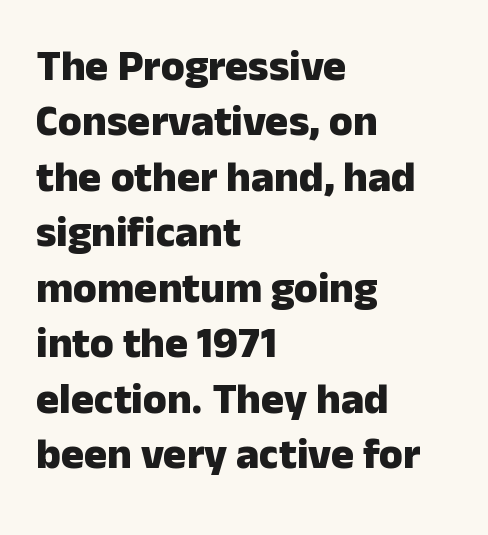
{"serif": "no", "italic": "no", "bold": "yes", "weight": "heavy", "width": "normal", "stroke_contrast": "low", "x_height": "medium", "monospaced": "no", "underline": "no", "align": "left", "line_spacing": "normal", "line_spacing_ratio": 1.29, "letter_spacing": "normal", "letter_spacing_em": 0.0, "glyph_px": 43}
